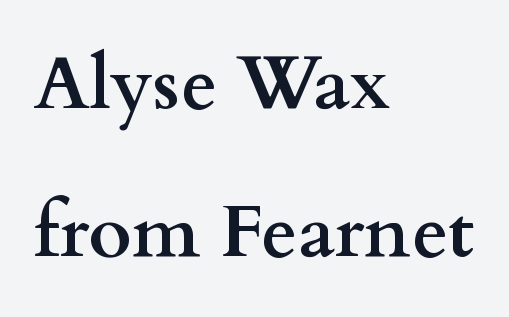
These lines are rendered in a variable-pitch font. Characters follow at the spacing the type designer built in. The face used here is seriffed, in the tradition of book romans. The ragged edge is on the right, which tells us the setting is flush left.
